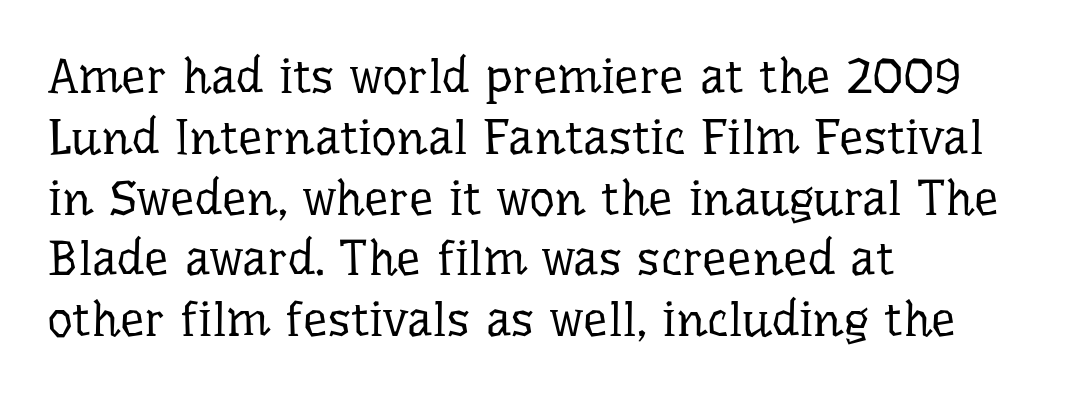
The image shows 49 px regular-weight serif type, upright; set left-aligned, line spacing 1.24x, normal letter spacing, not underlined; low stroke contrast and a medium x-height.
